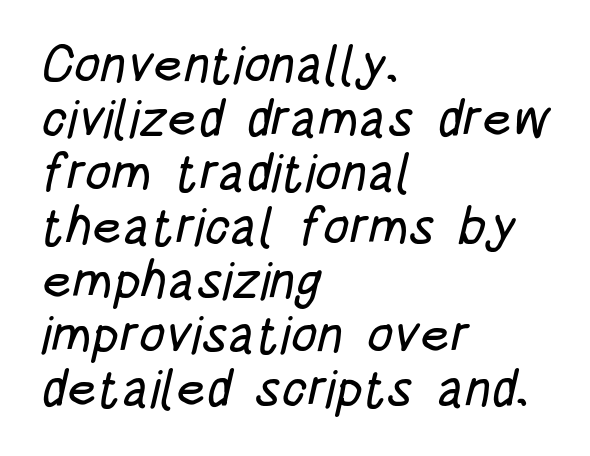
The image shows 52 px condensed sans-serif type; set left-aligned, tight line spacing (1.04x), normal letter spacing, not underlined; low stroke contrast and a large x-height.
